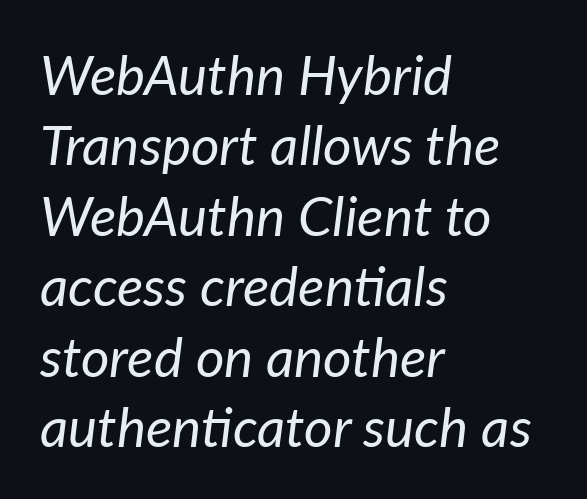
Q: Is the text bold? A: No.
Q: Is the text italic (slanted)? A: Yes, it leans right by about 7 degrees.
Q: Is the text underlined? A: No.
Q: How is the paragraph aligned? A: Left-aligned.
Q: Is the spacing between letters normal or unusually wide? A: Normal.
Q: Is the spacing between lines tight, normal or loose? A: Normal.
Q: Width (condensed, normal, or wide)? A: Normal.
Q: Stroke contrast? A: Low.
Q: x-height? A: Medium.
Q: Monospaced? A: No.
